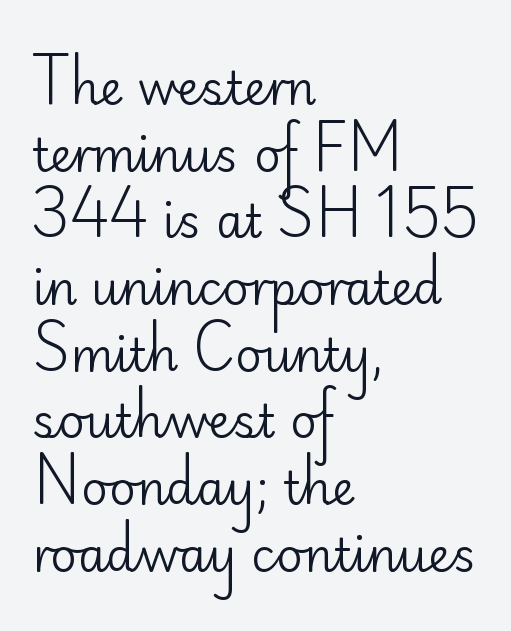
{"serif": "no", "italic": "no", "bold": "no", "weight": "regular", "width": "normal", "stroke_contrast": "low", "x_height": "small", "monospaced": "no", "underline": "no", "align": "left", "line_spacing": "normal", "line_spacing_ratio": 1.45, "letter_spacing": "normal", "letter_spacing_em": 0.0, "glyph_px": 46}
